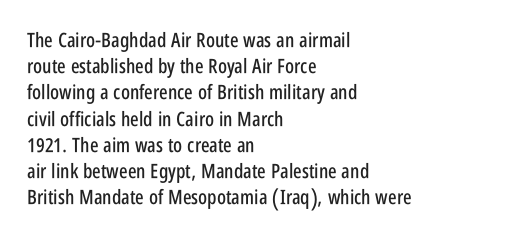
Q: Is the text italic (slanted)? A: No, it is upright.
Q: Is the text underlined? A: No.
Q: How is the paragraph aligned? A: Left-aligned.
Q: Is the spacing between letters normal or unusually wide? A: Normal.
Q: Is the spacing between lines tight, normal or loose? A: Normal.
